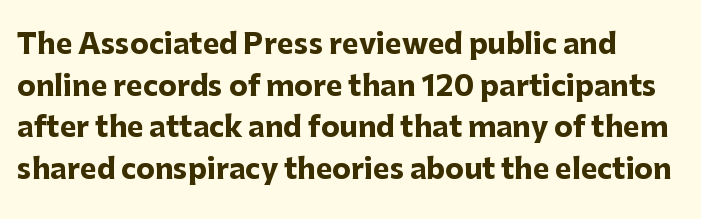
Q: Is the text bold? A: Yes.
Q: Is the text italic (slanted)? A: No, it is upright.
Q: Is the typeface a serif or a sans-serif typeface? A: Sans-serif.
Q: Is the text underlined? A: No.
Q: How is the paragraph aligned? A: Left-aligned.
Q: Is the spacing between letters normal or unusually wide? A: Normal.
Q: Is the spacing between lines tight, normal or loose? A: Normal.
Q: Width (condensed, normal, or wide)? A: Normal.
Q: Stroke contrast? A: Low.
Q: x-height? A: Medium.
Q: Monospaced? A: No.
